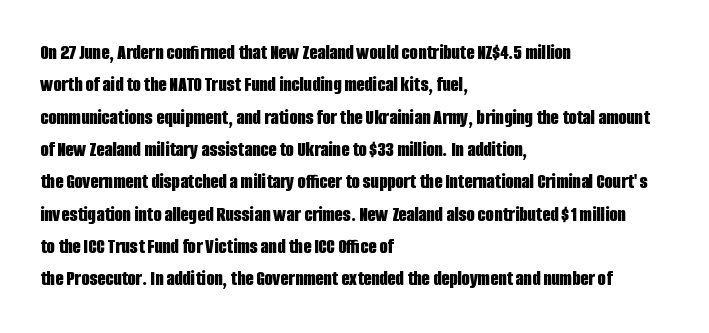
The image shows 21 px bold type, upright; set left-aligned, normal line spacing (1.54x), normal letter spacing, not underlined.
